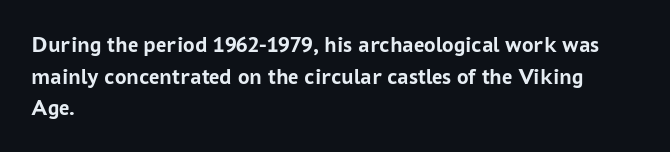
One glance says typical: line gaps are just what's usual. The letters stand upright; this is a roman face. These lines stack with their left ends in a neat column. Bold? Absolutely — the strokes are thick and heavy.
